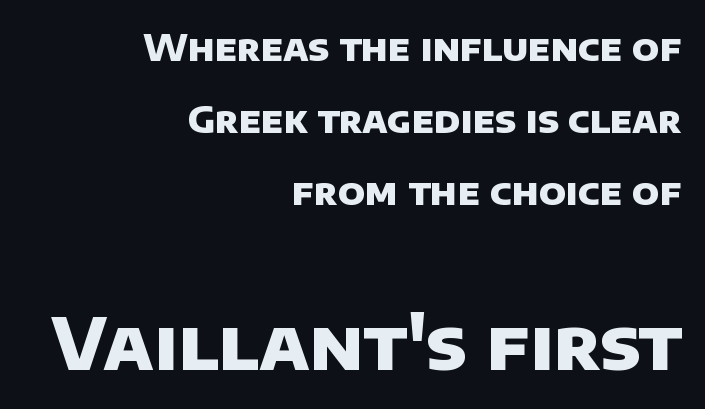
{"serif": "no", "bold": "yes", "weight": "heavy", "width": "normal", "stroke_contrast": "low", "x_height": "large", "monospaced": "no", "underline": "no", "align": "right", "line_spacing": "loose", "line_spacing_ratio": 2.0, "letter_spacing": "normal", "letter_spacing_em": 0.0, "larger_block": "second", "size_ratio": 1.97, "glyph_px": 71}
